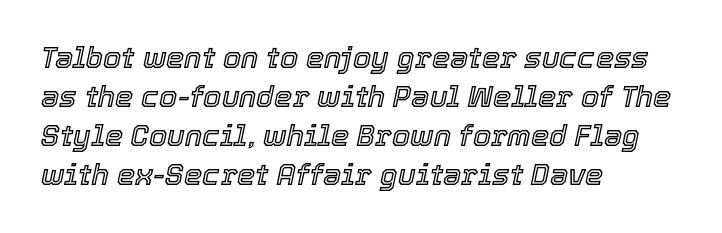
Q: Is the text italic (slanted)? A: Yes, it leans right by about 12 degrees.
Q: Is the text underlined? A: No.
Q: How is the paragraph aligned? A: Left-aligned.
Q: Is the spacing between letters normal or unusually wide? A: Normal.
Q: Is the spacing between lines tight, normal or loose? A: Normal.
Q: Width (condensed, normal, or wide)? A: Normal.
Q: x-height? A: Medium.
Q: Monospaced? A: No.
